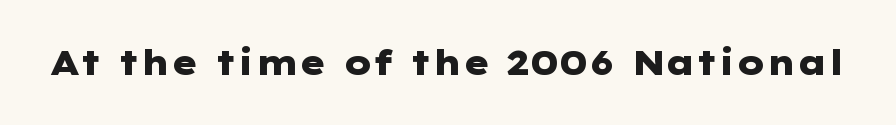
Posture: upright roman. Underline: absent. The face used here has the dense, thick strokes of a bold. Honestly, the letter spacing is just normal — you wouldn't notice it. The designer went with a sans here, leaving each stem footless.
